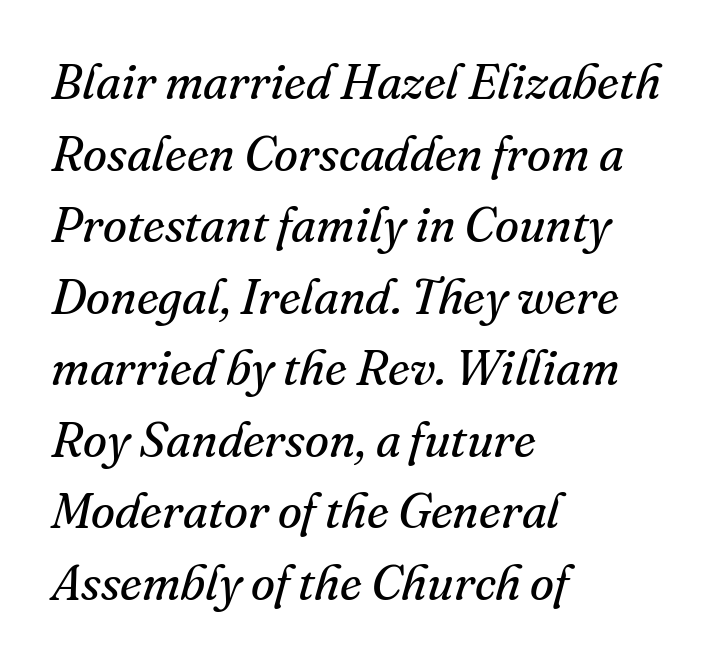
The image shows 49 px regular-weight serif type, italic (leaning right); set left-aligned, normal line spacing (1.46x), normal letter spacing, not underlined; medium stroke contrast and a small x-height.
